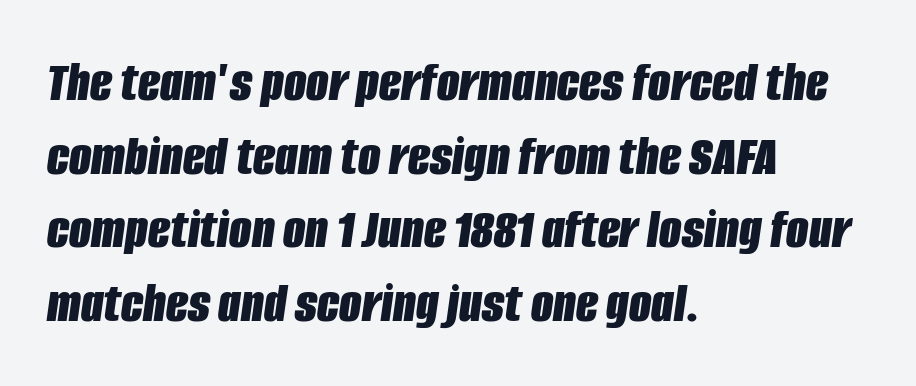
Characters follow at the spacing the type designer built in. These lines sit exactly where default settings would place them. Summary of weight: heavy, a full bold. Horizontal alignment here is leftward, the default for most running prose. Beneath every word, the page is bare. Looks like regular typesetting: each glyph gets only the width it needs.
